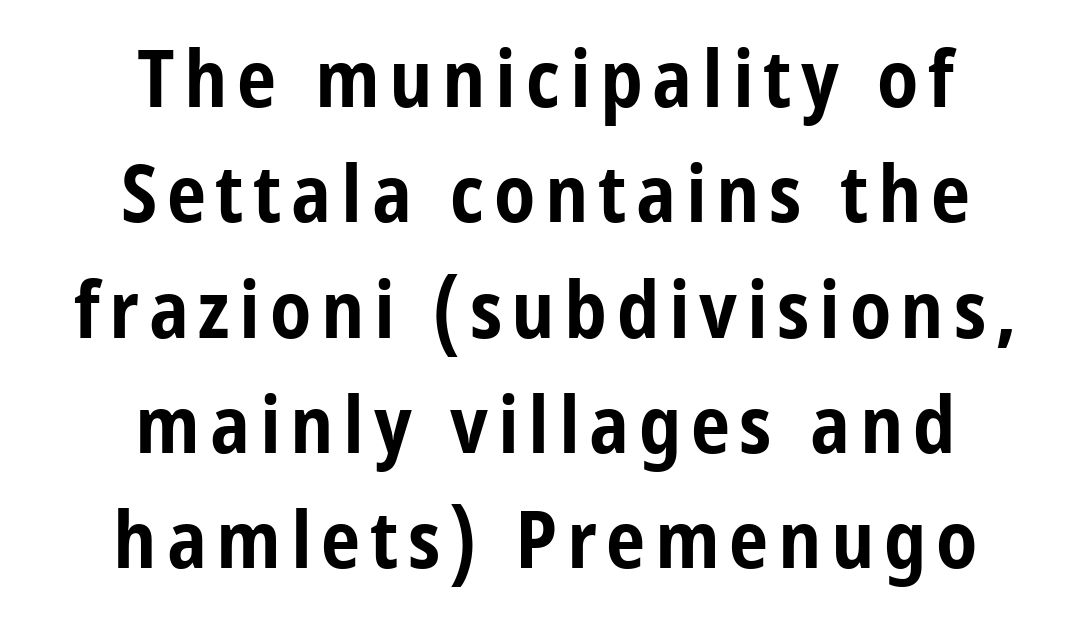
{"serif": "no", "italic": "no", "bold": "yes", "weight": "bold", "width": "condensed", "stroke_contrast": "low", "x_height": "medium", "monospaced": "no", "underline": "no", "align": "center", "line_spacing": "normal", "line_spacing_ratio": 1.46, "glyph_px": 79}
